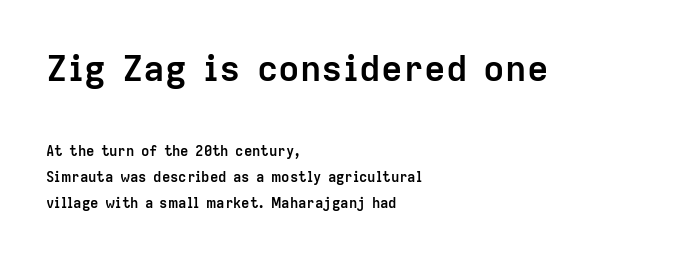
Unmarked baselines from the first word to the last. Students, note that the glyphs here touch the page at normal intervals. Ordinary non-slanted type is in use. Stroke thickness is high; the sample reads as a true bold. A student would call this left alignment; a typographer would say flush left, rag right.
